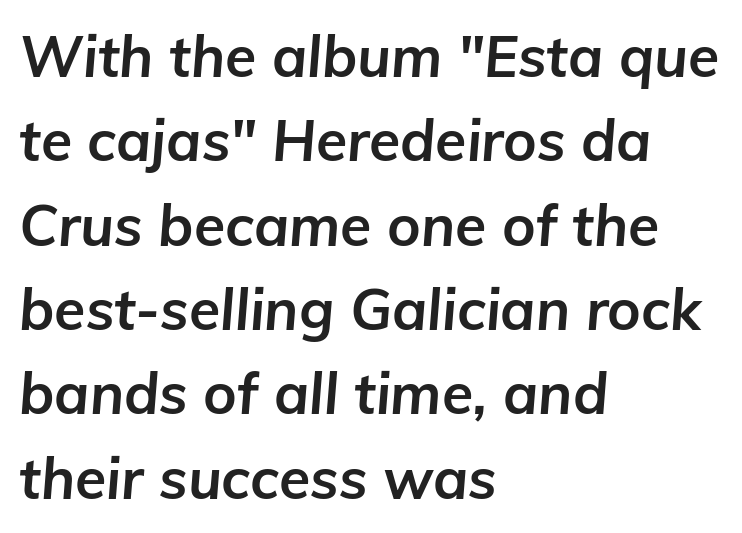
The image shows 57 px bold type, italic (leaning right); set left-aligned, normal line spacing (1.48x), normal letter spacing, not underlined; low stroke contrast and a medium x-height.
